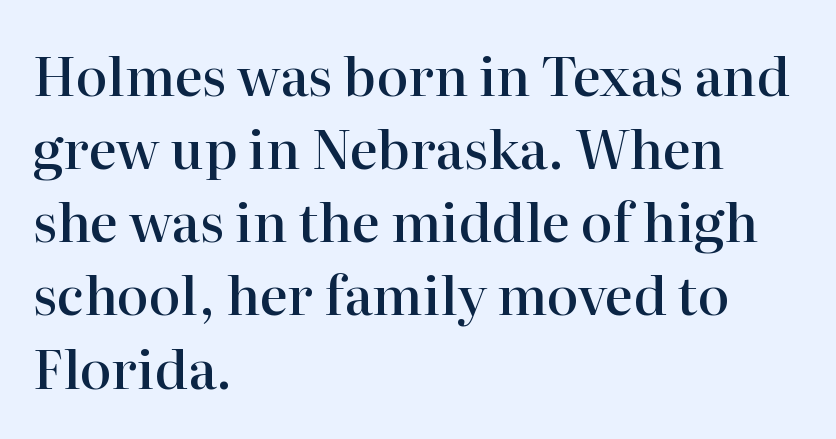
The image shows 53 px semibold serif type, upright; set left-aligned, normal line spacing (1.38x), normal letter spacing, not underlined; high stroke contrast and a medium x-height.
